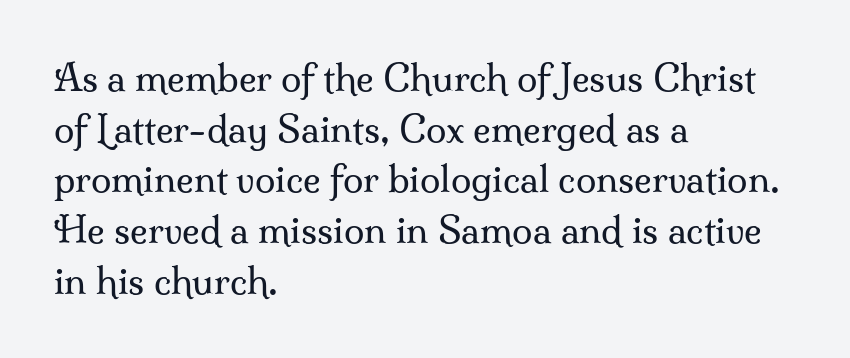
Q: Is the text bold? A: No.
Q: Is the text italic (slanted)? A: No, it is upright.
Q: Is the typeface a serif or a sans-serif typeface? A: Serif.
Q: Is the text underlined? A: No.
Q: How is the paragraph aligned? A: Left-aligned.
Q: Is the spacing between letters normal or unusually wide? A: Normal.
Q: Is the spacing between lines tight, normal or loose? A: Normal.
Q: Width (condensed, normal, or wide)? A: Normal.
Q: Stroke contrast? A: Medium.
Q: x-height? A: Small.
Q: Monospaced? A: No.
